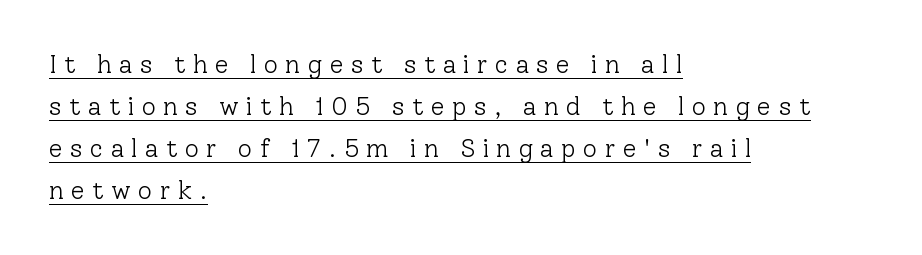
{"italic": "no", "bold": "no", "underline": "yes", "align": "left", "line_spacing": "normal", "line_spacing_ratio": 1.68, "letter_spacing": "wide", "letter_spacing_em": 0.29, "glyph_px": 25}
